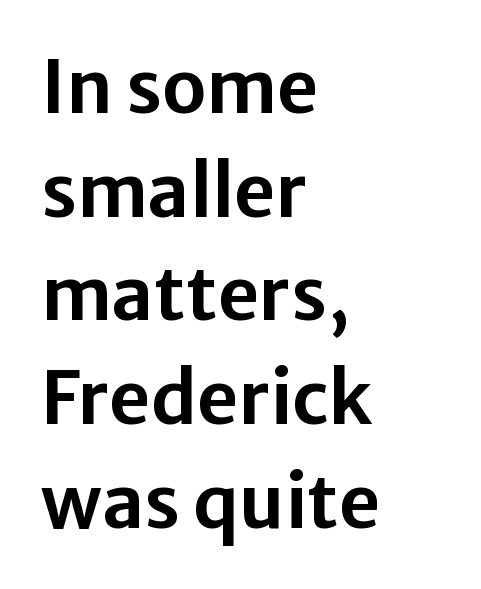
Every stem runs plumb, perpendicular to the baseline. Note the varied advance widths — an 'i' is clearly narrower than an 'm'. Regular leading. Anything drawn beneath the words? Only blank space. One-word summary of the alignment: left. Unlike a traditional serif, this face leaves its strokes unadorned.
